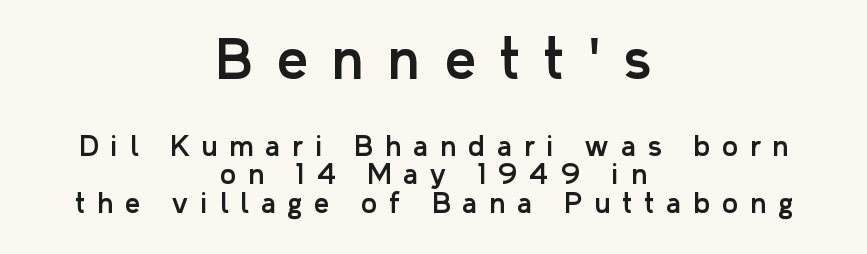
{"serif": "no", "italic": "no", "width": "normal", "stroke_contrast": "low", "x_height": "medium", "monospaced": "no", "underline": "no", "align": "center", "line_spacing": "tight", "line_spacing_ratio": 1.05, "letter_spacing": "wide", "letter_spacing_em": 0.45, "larger_block": "first", "size_ratio": 2.0, "glyph_px": 54}
